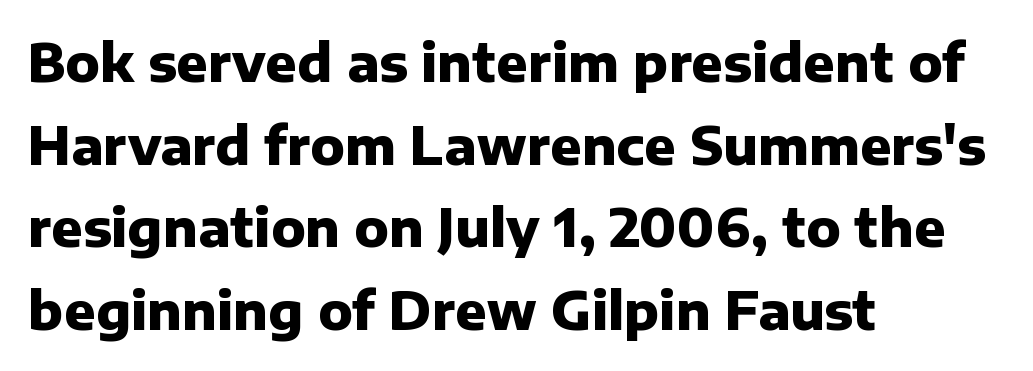
Is there any slant? The stems are plumb. Each line starts at the same left margin while the right side varies. Letterform terminals end flat and unadorned throughout the passage. Honestly, the row spacing looks completely unremarkable. You could not count columns in this text — the font is proportionally spaced. Students, note that the glyphs here touch the page at normal intervals.
